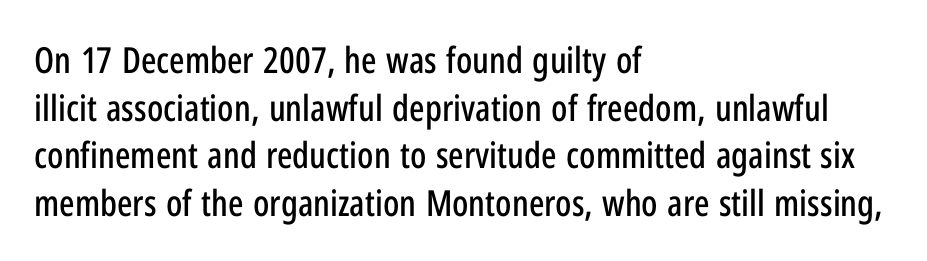
{"serif": "no", "italic": "no", "width": "condensed", "stroke_contrast": "low", "x_height": "medium", "monospaced": "no", "underline": "no", "align": "left", "line_spacing": "normal", "line_spacing_ratio": 1.32, "letter_spacing": "normal", "letter_spacing_em": 0.0, "glyph_px": 36}
